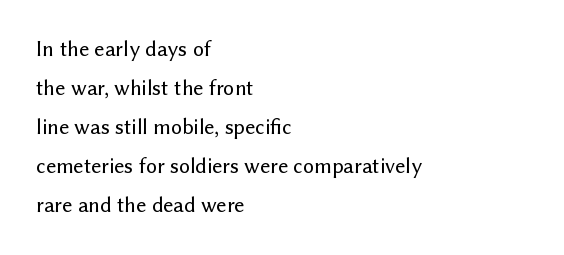
{"italic": "no", "underline": "no", "align": "left", "line_spacing_ratio": 1.77, "letter_spacing": "normal", "letter_spacing_em": 0.0, "glyph_px": 22}
